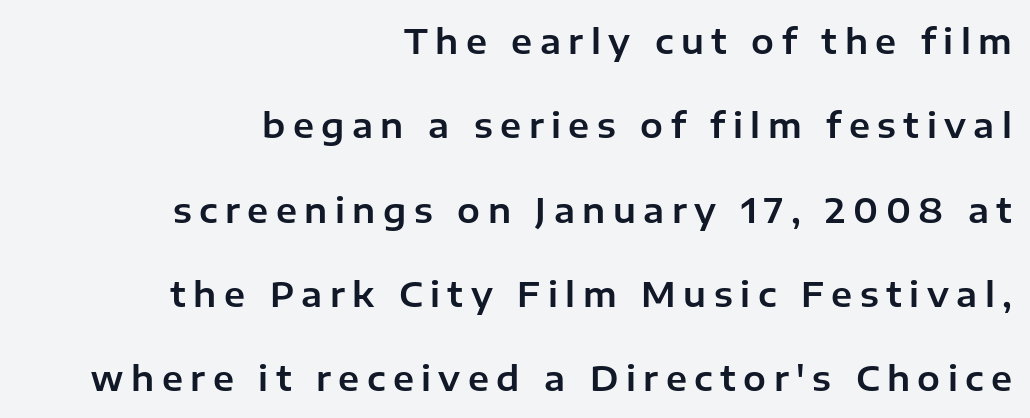
The image shows 34 px sans-serif type, upright; set right-aligned, loose line spacing (2.48x), unusually wide letter spacing (+0.22 em), not underlined; low stroke contrast and a medium x-height.
